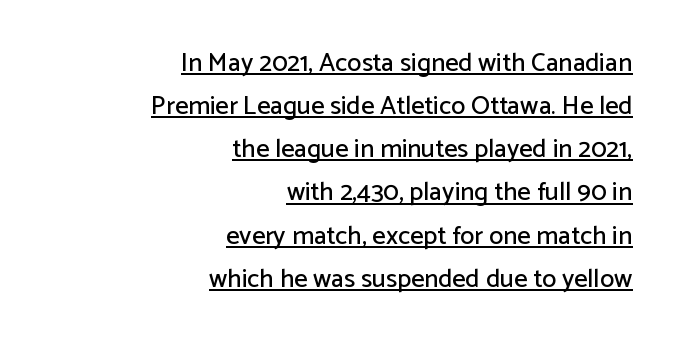
Q: Is the text italic (slanted)? A: No, it is upright.
Q: Is the text underlined? A: Yes.
Q: How is the paragraph aligned? A: Right-aligned.
Q: Is the spacing between letters normal or unusually wide? A: Normal.
Q: Is the spacing between lines tight, normal or loose? A: Normal.
